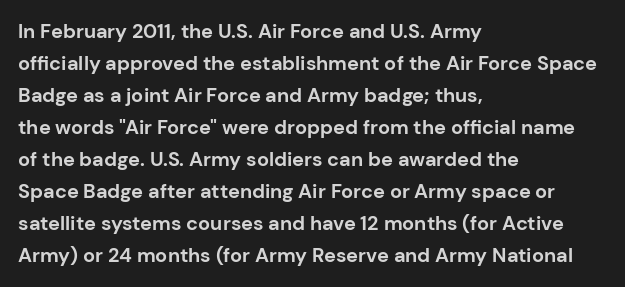
{"italic": "no", "bold": "yes", "underline": "no", "align": "left", "line_spacing": "normal", "line_spacing_ratio": 1.6, "letter_spacing": "normal", "letter_spacing_em": 0.0, "glyph_px": 20}
